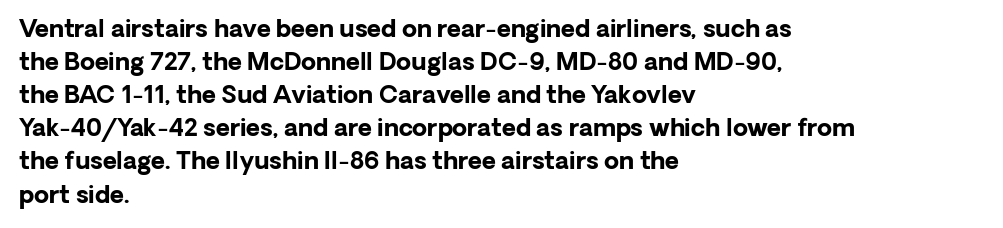
Q: Is the text bold? A: Yes.
Q: Is the text italic (slanted)? A: No, it is upright.
Q: Is the text underlined? A: No.
Q: How is the paragraph aligned? A: Left-aligned.
Q: Is the spacing between letters normal or unusually wide? A: Normal.
Q: Is the spacing between lines tight, normal or loose? A: Normal.
